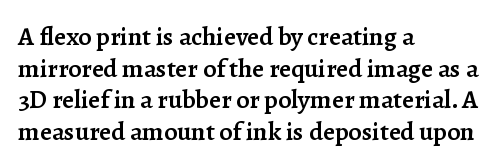
Each row of text sits above clean, open space. Typesetter's note: demi weight, one step under bold. Is the block centered? No — it sits flush against the left margin. Posture: straight, roman, zero tilt. The letterforms sit shoulder to shoulder at normal distance.
